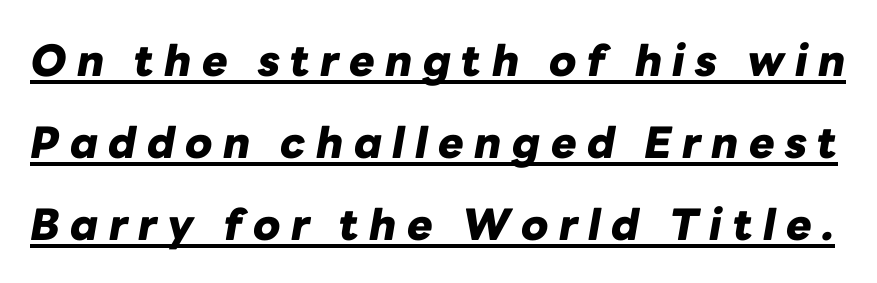
The image shows 43 px heavy type, italic (leaning right); set loose line spacing (1.91x), unusually wide letter spacing (+0.24 em), underlined; low stroke contrast and a medium x-height.
